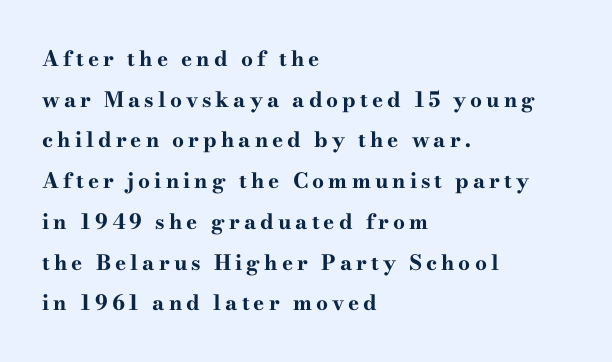
The image shows 21 px bold type, upright; set left-aligned, loose line spacing (1.94x), not underlined.
